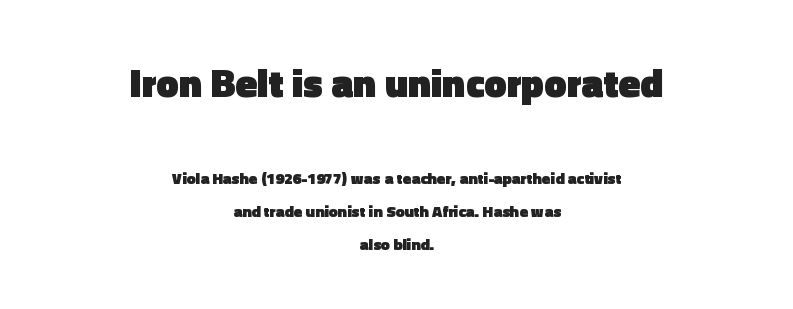
Q: Is the text bold? A: Yes.
Q: Is the text italic (slanted)? A: No, it is upright.
Q: Is the typeface a serif or a sans-serif typeface? A: Sans-serif.
Q: Is the text underlined? A: No.
Q: How is the paragraph aligned? A: Centered.
Q: Is the spacing between letters normal or unusually wide? A: Normal.
Q: Is the spacing between lines tight, normal or loose? A: Loose.
Q: Which block of text is set in a larger size, the first (top) or the second (bottom)? A: The first (top) one.
Q: Width (condensed, normal, or wide)? A: Normal.
Q: x-height? A: Medium.
Q: Monospaced? A: No.
